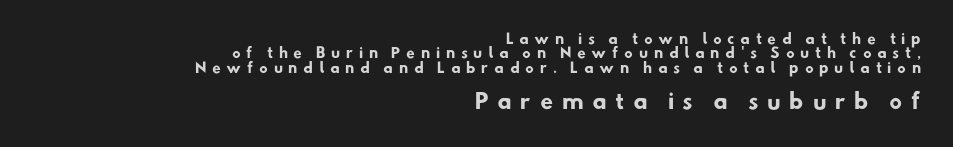
The image shows 21 px bold type; set right-aligned, tight line spacing (1.03x), unusually wide letter spacing (+0.4 em), not underlined; the second (bottom) block is 1.5x larger.
